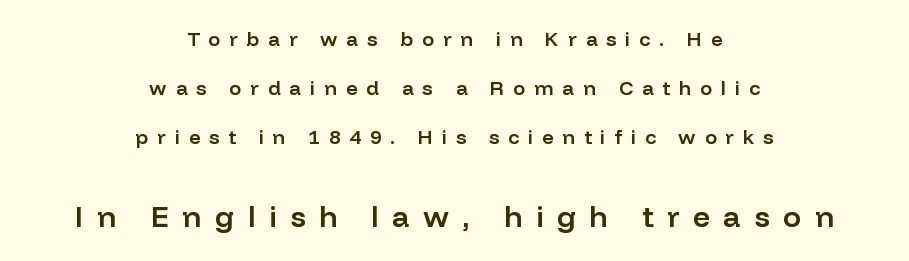
Q: Is the text bold? A: Semi-bold.
Q: Is the text italic (slanted)? A: No, it is upright.
Q: Is the typeface a serif or a sans-serif typeface? A: Sans-serif.
Q: Is the text underlined? A: No.
Q: How is the paragraph aligned? A: Centered.
Q: Is the spacing between letters normal or unusually wide? A: Unusually wide.
Q: Is the spacing between lines tight, normal or loose? A: Loose.
Q: Which block of text is set in a larger size, the first (top) or the second (bottom)? A: The second (bottom) one.
Q: Width (condensed, normal, or wide)? A: Normal.
Q: Stroke contrast? A: Low.
Q: x-height? A: Medium.
Q: Monospaced? A: No.
